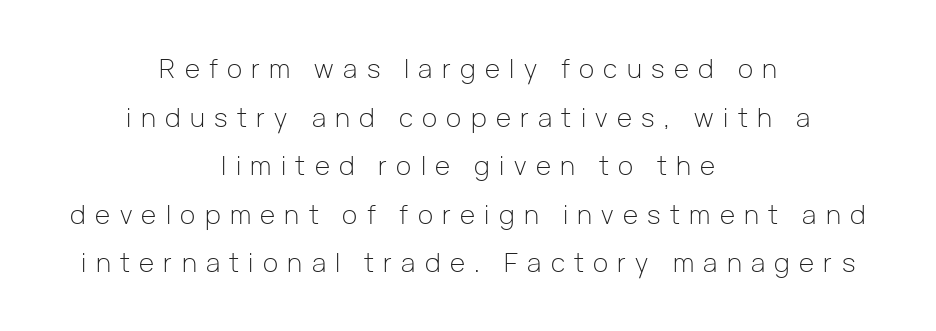
The image shows 26 px text type, upright; set centered, line spacing 1.87x, unusually wide letter spacing (+0.36 em), not underlined.
